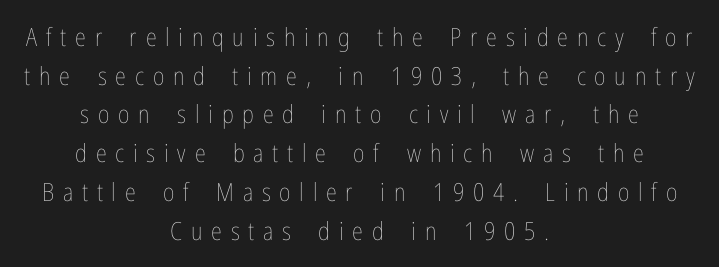
Q: Is the text bold? A: No.
Q: Is the text italic (slanted)? A: No, it is upright.
Q: Is the text underlined? A: No.
Q: How is the paragraph aligned? A: Centered.
Q: Is the spacing between letters normal or unusually wide? A: Unusually wide.
Q: Is the spacing between lines tight, normal or loose? A: Normal.
